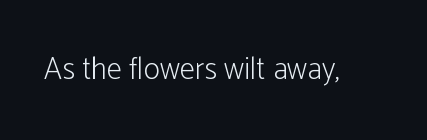
{"serif": "no", "italic": "no", "bold": "no", "weight": "light", "width": "condensed", "stroke_contrast": "low", "x_height": "medium", "monospaced": "no", "underline": "no", "letter_spacing": "normal", "letter_spacing_em": 0.0, "glyph_px": 31}
